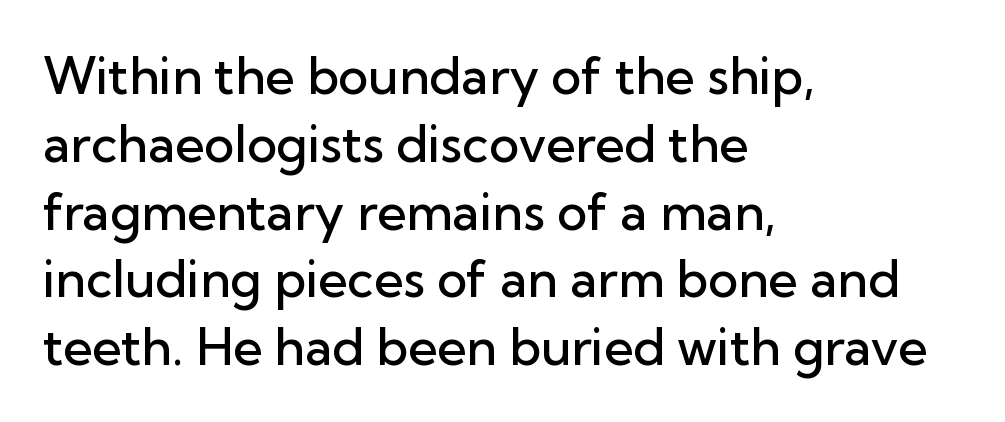
{"serif": "no", "italic": "no", "bold": "semi", "weight": "semibold", "width": "normal", "stroke_contrast": "low", "x_height": "medium", "monospaced": "no", "underline": "no", "align": "left", "line_spacing": "normal", "line_spacing_ratio": 1.33, "letter_spacing": "normal", "letter_spacing_em": 0.0, "glyph_px": 51}
